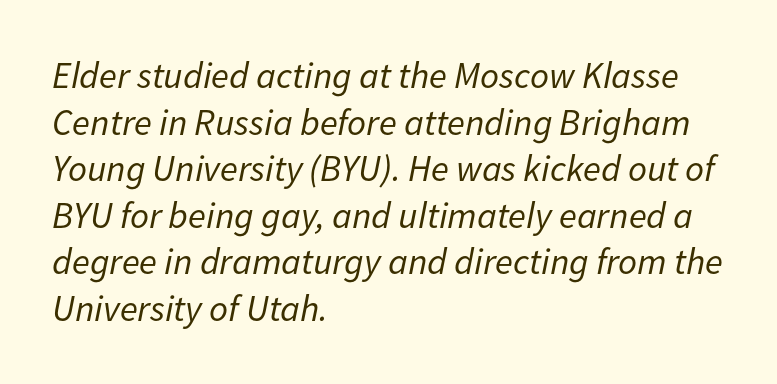
The image shows 37 px regular-weight type, italic (leaning right); set left-aligned, normal line spacing (1.26x), normal letter spacing, not underlined; low stroke contrast and a medium x-height.
